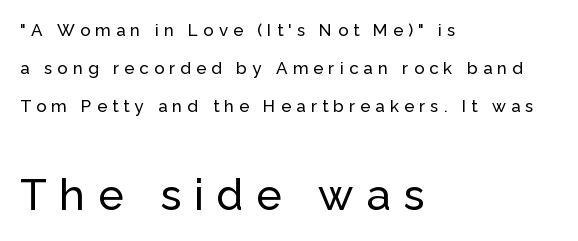
{"serif": "no", "italic": "no", "width": "normal", "stroke_contrast": "low", "x_height": "medium", "monospaced": "no", "underline": "no", "align": "left", "line_spacing": "loose", "line_spacing_ratio": 2.24, "letter_spacing": "wide", "letter_spacing_em": 0.3, "larger_block": "second", "size_ratio": 2.53, "glyph_px": 43}
